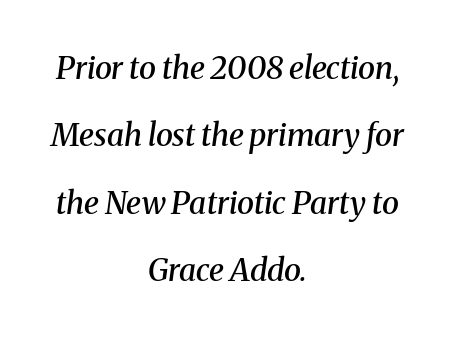
{"serif": "yes", "italic": "yes", "lean": "right", "slant_degrees": 8, "bold": "semi", "weight": "semibold", "width": "normal", "stroke_contrast": "medium", "x_height": "medium", "monospaced": "no", "underline": "no", "align": "center", "line_spacing": "loose", "line_spacing_ratio": 2.17, "letter_spacing": "normal", "letter_spacing_em": 0.0, "glyph_px": 31}
